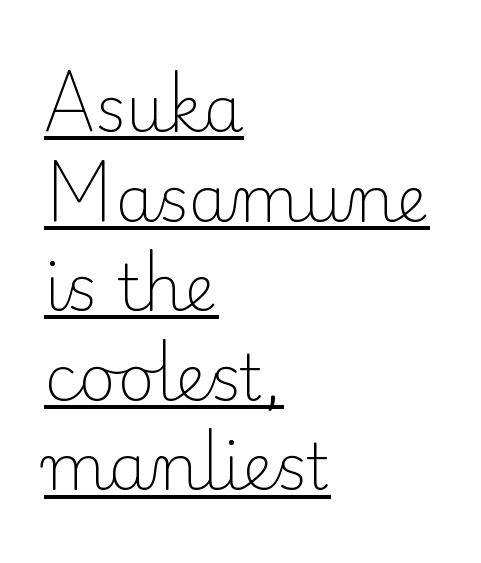
{"serif": "yes", "italic": "no", "bold": "no", "weight": "light", "width": "normal", "stroke_contrast": "low", "x_height": "small", "monospaced": "no", "underline": "yes", "align": "left", "line_spacing": "normal", "line_spacing_ratio": 1.4, "letter_spacing": "normal", "letter_spacing_em": 0.0, "glyph_px": 64}
